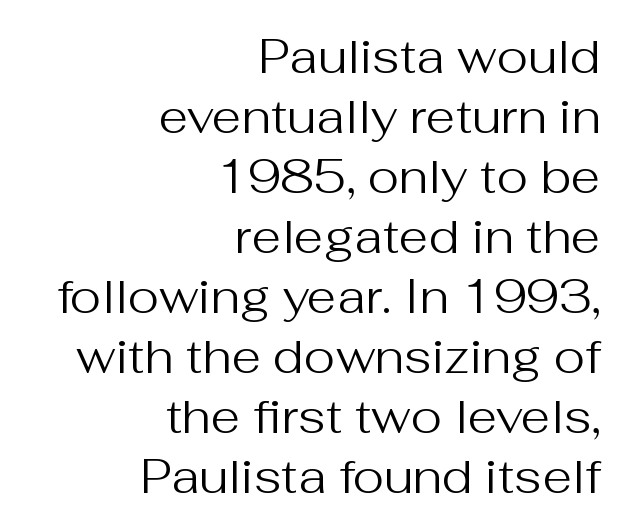
{"serif": "no", "italic": "no", "bold": "no", "weight": "regular", "width": "normal", "stroke_contrast": "medium", "x_height": "medium", "monospaced": "no", "underline": "no", "align": "right", "line_spacing": "normal", "line_spacing_ratio": 1.25, "letter_spacing": "normal", "letter_spacing_em": 0.0, "glyph_px": 48}
